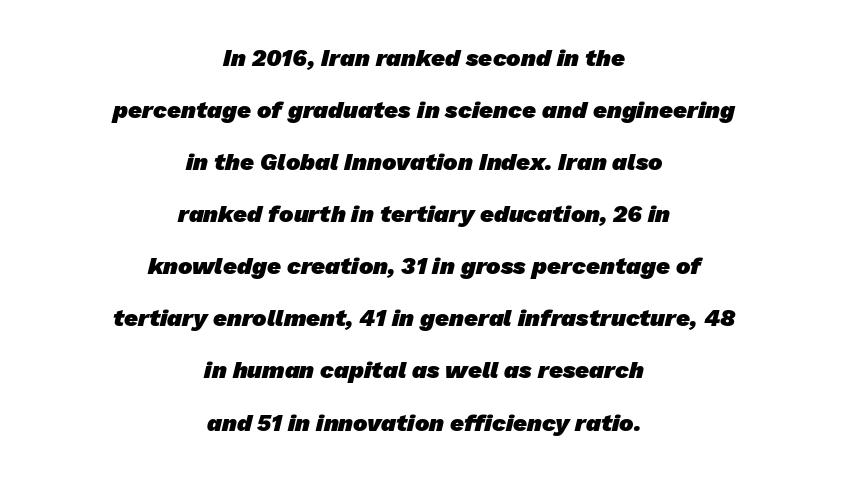
The image shows 24 px bold type; set centered, loose line spacing (2.17x), normal letter spacing, not underlined.
